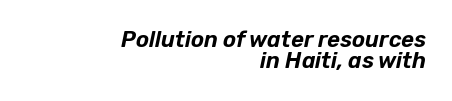
Q: Is the text italic (slanted)? A: Yes, it leans right by about 12 degrees.
Q: Is the text underlined? A: No.
Q: How is the paragraph aligned? A: Right-aligned.
Q: Is the spacing between letters normal or unusually wide? A: Normal.
Q: Is the spacing between lines tight, normal or loose? A: Tight.
